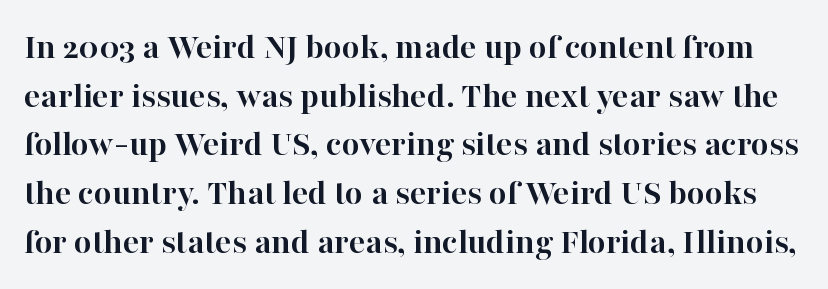
The type is set solid horizontally, with unmodified tracking. Tall strokes in this sample are plumb rather than angled. The typesetting leans heavy: a genuine bold. The gap between lines stays unmarked.
